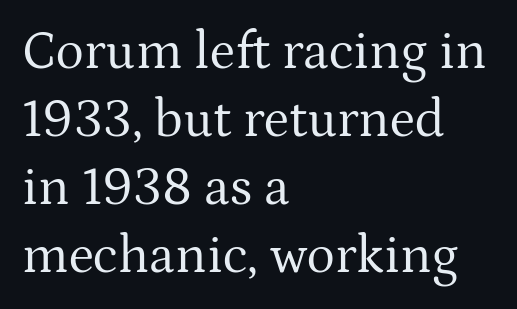
The image shows 53 px regular-weight serif type, upright; set left-aligned, normal line spacing (1.28x), normal letter spacing, not underlined; medium stroke contrast and a medium x-height.
